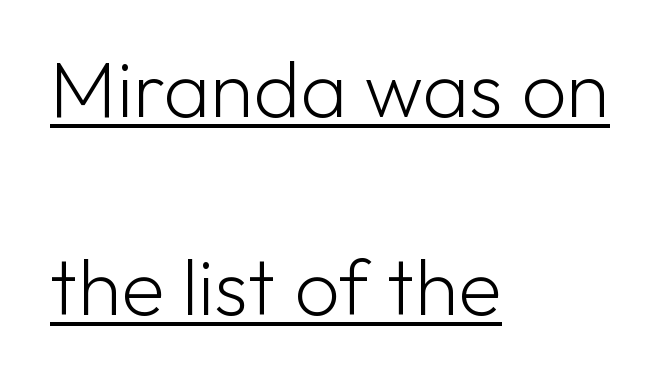
{"serif": "no", "italic": "no", "bold": "no", "weight": "light", "width": "normal", "stroke_contrast": "low", "x_height": "medium", "monospaced": "no", "underline": "yes", "align": "left", "line_spacing": "loose", "line_spacing_ratio": 2.48, "letter_spacing": "normal", "letter_spacing_em": 0.0, "glyph_px": 80}
